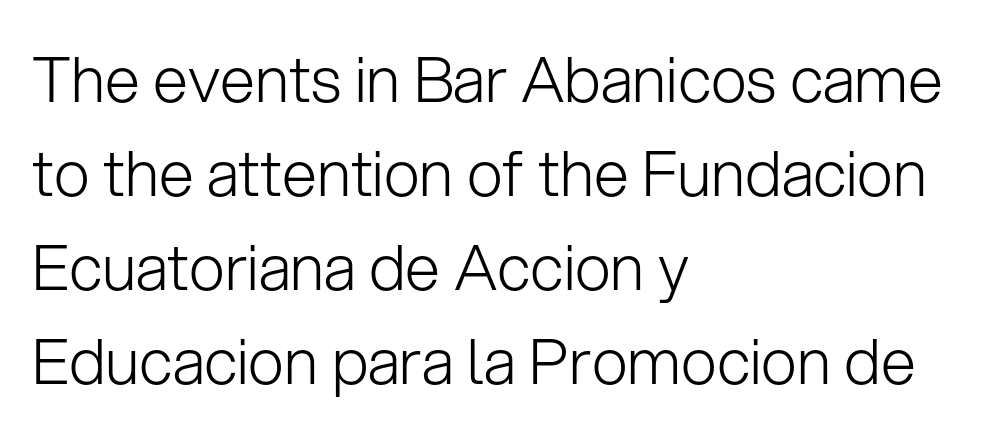
Q: Is the text bold? A: No.
Q: Is the text italic (slanted)? A: No, it is upright.
Q: Is the typeface a serif or a sans-serif typeface? A: Sans-serif.
Q: Is the text underlined? A: No.
Q: How is the paragraph aligned? A: Left-aligned.
Q: Is the spacing between letters normal or unusually wide? A: Normal.
Q: Is the spacing between lines tight, normal or loose? A: Normal.
Q: Width (condensed, normal, or wide)? A: Normal.
Q: Stroke contrast? A: Low.
Q: x-height? A: Medium.
Q: Monospaced? A: No.
